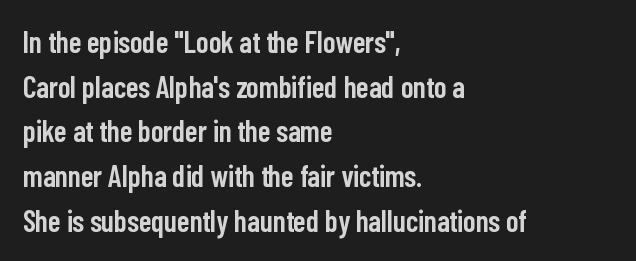
Q: Is the text bold? A: Semi-bold.
Q: Is the text italic (slanted)? A: No, it is upright.
Q: Is the typeface a serif or a sans-serif typeface? A: Sans-serif.
Q: Is the text underlined? A: No.
Q: How is the paragraph aligned? A: Left-aligned.
Q: Is the spacing between letters normal or unusually wide? A: Normal.
Q: Is the spacing between lines tight, normal or loose? A: Normal.
Q: Width (condensed, normal, or wide)? A: Condensed.
Q: Stroke contrast? A: Low.
Q: x-height? A: Medium.
Q: Monospaced? A: No.
